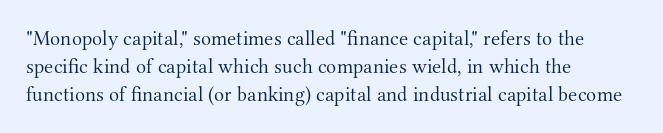
The paragraph has a hard left edge and a soft right edge. Rows of type keep a routine distance in the vertical direction. The letters sit at their default tracking, neither squeezed nor spread. Posture: vertical.
